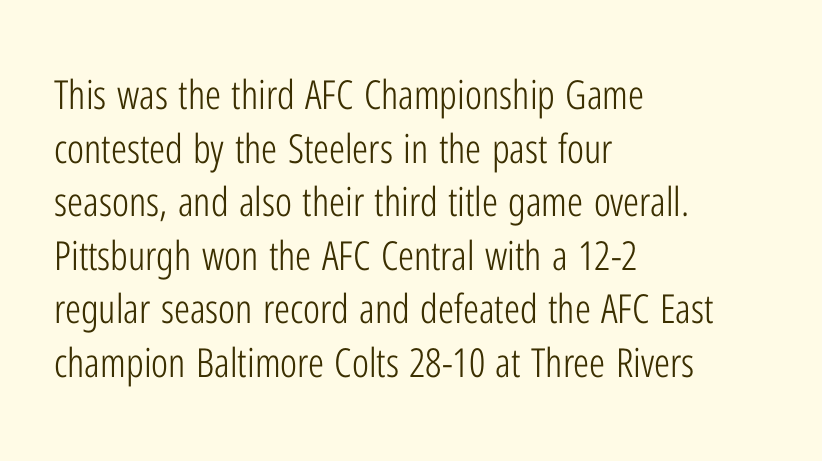
Q: Is the text bold? A: No.
Q: Is the text italic (slanted)? A: No, it is upright.
Q: Is the typeface a serif or a sans-serif typeface? A: Sans-serif.
Q: Is the text underlined? A: No.
Q: How is the paragraph aligned? A: Left-aligned.
Q: Is the spacing between letters normal or unusually wide? A: Normal.
Q: Is the spacing between lines tight, normal or loose? A: Normal.
Q: Width (condensed, normal, or wide)? A: Condensed.
Q: Stroke contrast? A: Low.
Q: x-height? A: Medium.
Q: Monospaced? A: No.
